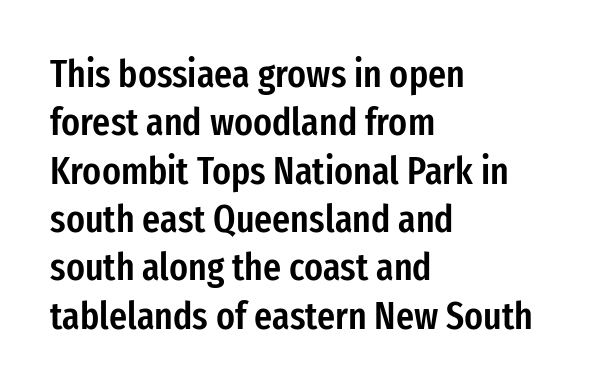
Words float on clear page, feet unadorned. Looks like regular typesetting: each glyph gets only the width it needs. Examine the stroke ends and you'll find no serifs. I'd describe the lettering as semibold — firm but not a full bold. Designer's note — italics off, roman on.
